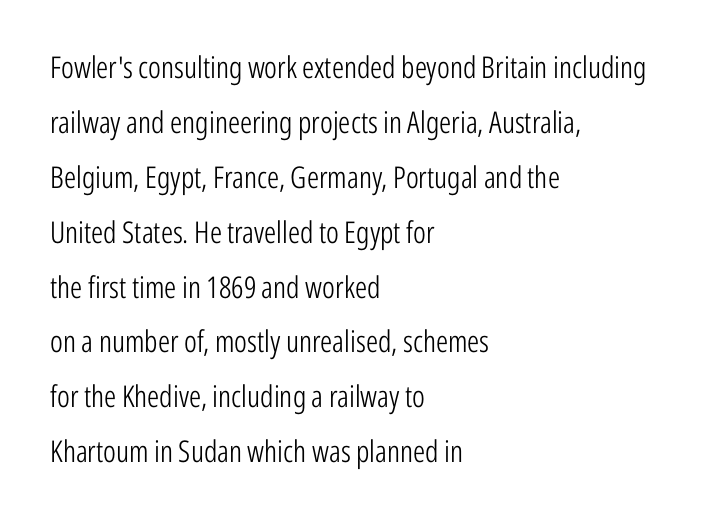
The image shows 30 px light, condensed sans-serif type, upright; set left-aligned, line spacing 1.83x, normal letter spacing, not underlined; low stroke contrast and a medium x-height.
